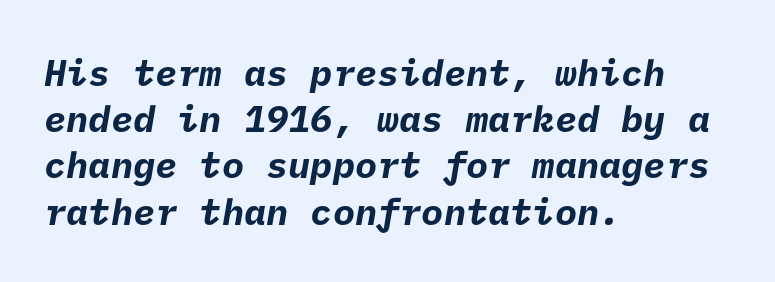
The image shows 37 px bold sans-serif type; set left-aligned, normal line spacing (1.25x), normal letter spacing, not underlined; low stroke contrast and a medium x-height.
